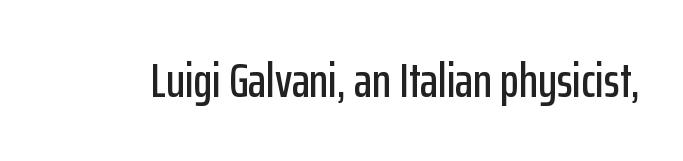
The tracking reads as untouched default to a designer's eye. Decoration check: the copy has no underline. The specimen reads as upright at a glance. The designer went with a sans here, leaving each stem footless. The passage shown is typed in a proportional face where columns would drift.
